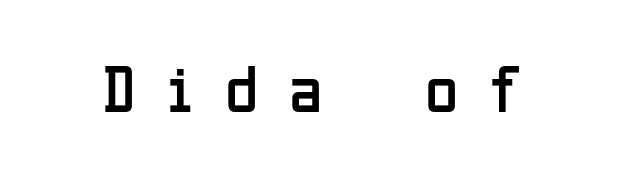
The image shows 68 px regular-weight, condensed sans-serif type, upright; set unusually wide letter spacing (+0.46 em), not underlined; low stroke contrast and a medium x-height.
